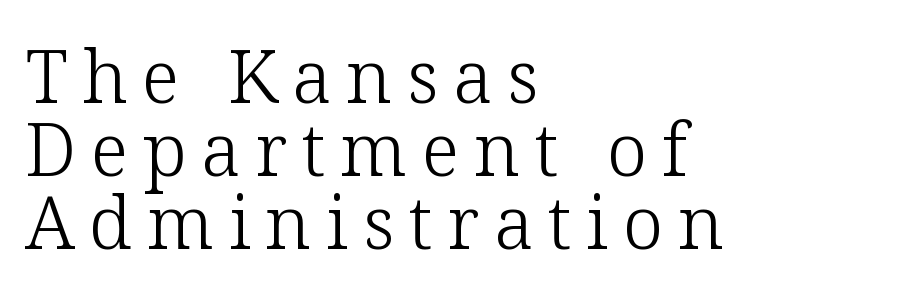
{"serif": "yes", "italic": "no", "bold": "no", "weight": "light", "width": "normal", "stroke_contrast": "low", "x_height": "medium", "monospaced": "no", "underline": "no", "align": "left", "line_spacing": "tight", "line_spacing_ratio": 1.0, "letter_spacing": "wide", "letter_spacing_em": 0.2, "glyph_px": 73}
